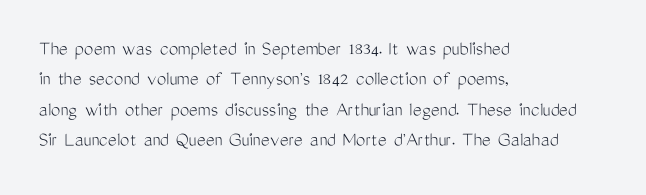
The image shows 21 px text type, upright; set left-aligned, normal line spacing (1.45x), normal letter spacing, not underlined.
